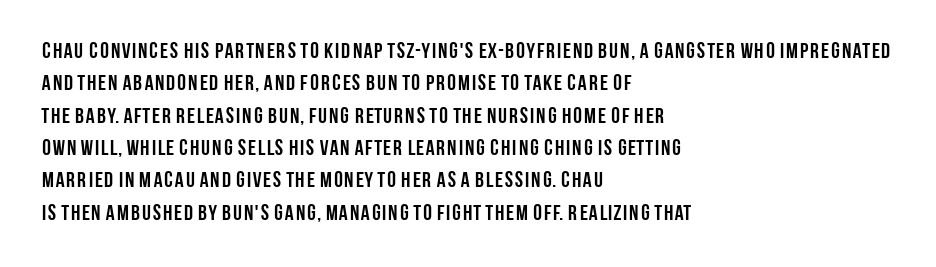
Q: Is the text bold? A: Yes.
Q: Is the text italic (slanted)? A: No, it is upright.
Q: Is the text underlined? A: No.
Q: How is the paragraph aligned? A: Left-aligned.
Q: Is the spacing between letters normal or unusually wide? A: Normal.
Q: Is the spacing between lines tight, normal or loose? A: Normal.
